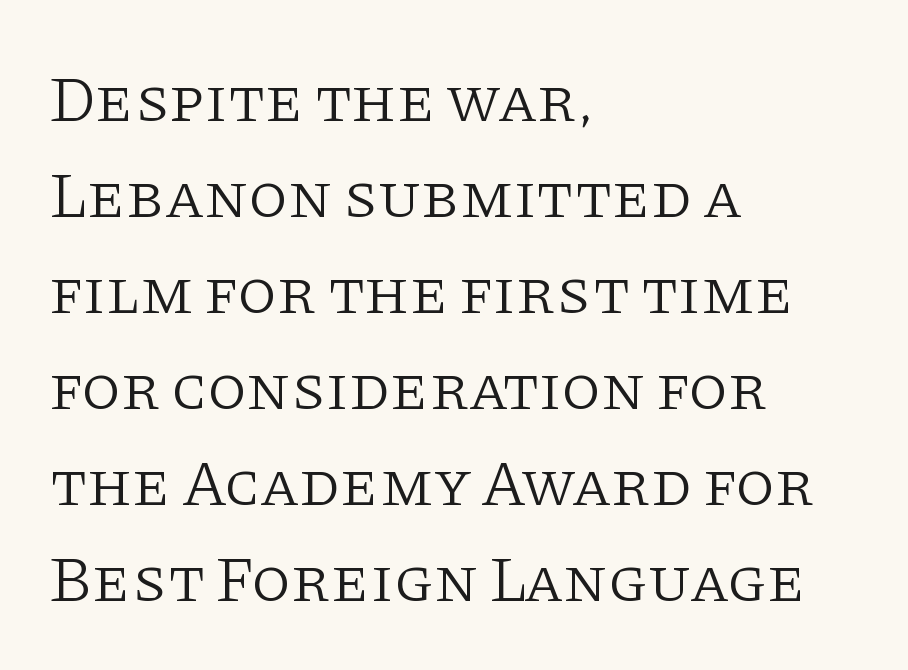
{"serif": "yes", "italic": "no", "bold": "no", "weight": "light", "width": "normal", "stroke_contrast": "low", "x_height": "large", "monospaced": "no", "underline": "no", "align": "left", "line_spacing": "normal", "line_spacing_ratio": 1.5, "letter_spacing": "normal", "letter_spacing_em": 0.0, "glyph_px": 64}
